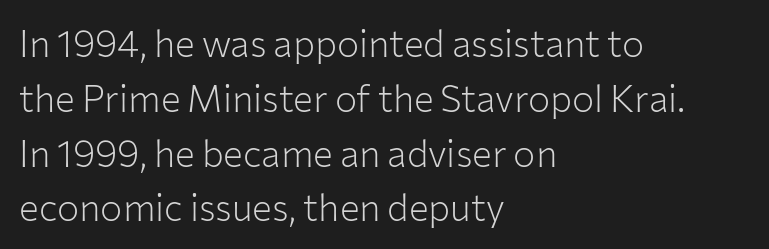
Q: Is the text bold? A: No.
Q: Is the text italic (slanted)? A: No, it is upright.
Q: Is the typeface a serif or a sans-serif typeface? A: Sans-serif.
Q: Is the text underlined? A: No.
Q: How is the paragraph aligned? A: Left-aligned.
Q: Is the spacing between letters normal or unusually wide? A: Normal.
Q: Is the spacing between lines tight, normal or loose? A: Normal.
Q: Width (condensed, normal, or wide)? A: Normal.
Q: Stroke contrast? A: Low.
Q: x-height? A: Medium.
Q: Monospaced? A: No.
